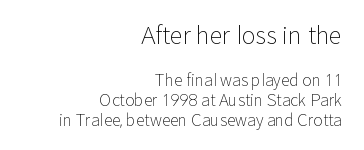
{"italic": "no", "bold": "no", "underline": "no", "align": "right", "line_spacing_ratio": 1.24, "letter_spacing": "normal", "letter_spacing_em": 0.0, "larger_block": "first", "size_ratio": 1.5, "glyph_px": 24}
